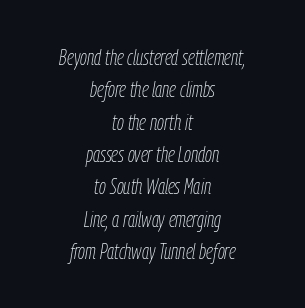
Counters stay open thanks to moderate or lighter strokes. This sample uses plain, unmodified letter spacing. Both edges are ragged and mirror each other, which tells us the setting is centered. These lines were composed using italics. Bare-footed words on every line.
